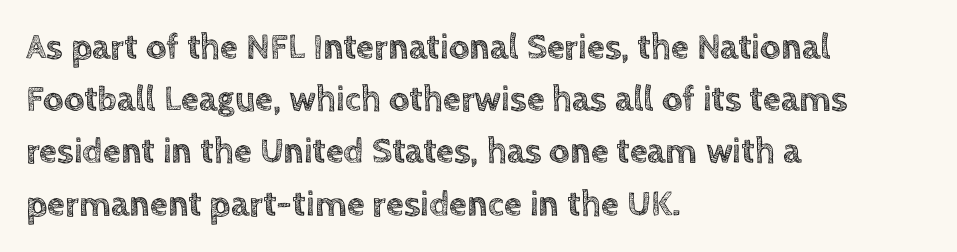
The lettering stays uniformly vertical, giving the passage a roman look. The passage shown is not underscored anywhere. Casual observation: everything's shoved over to the left. Here the designer chose a conventional face with non-uniform glyph widths. A typesetter would call this leading conventional body-copy spacing. Tracking value appears to be zero — textbook default spacing.
